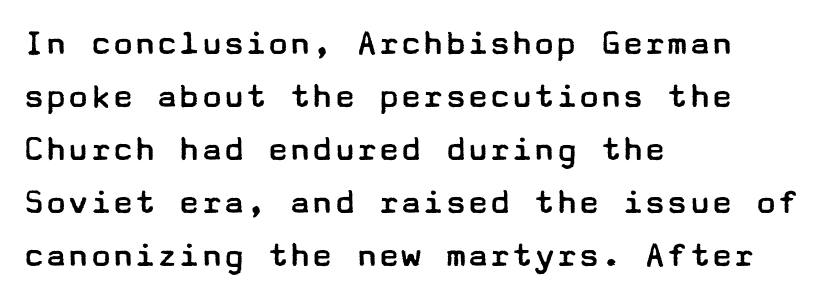
The image shows 37 px regular-weight, wide sans-serif type, upright; set left-aligned, normal line spacing (1.43x), normal letter spacing, not underlined; low stroke contrast and a medium x-height.
